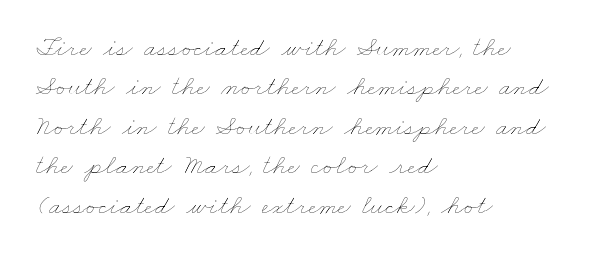
The image shows 28 px thin, wide type; set left-aligned, normal line spacing (1.41x), normal letter spacing, not underlined; low stroke contrast and a small x-height.
